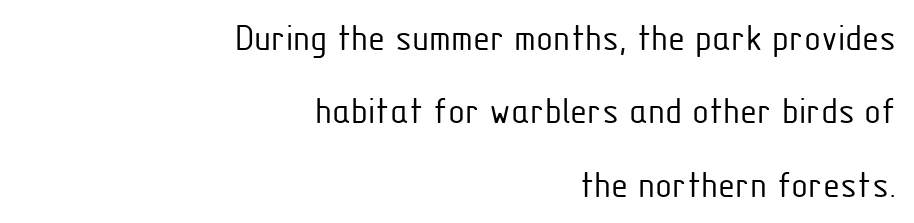
Do the letters lean? They stand straight. The rag falls on the left side of this text block. Nope, no serifs anywhere on these letters. This sample has the flowing, uneven cadence of proportional lettering. The baseline area is clear.
